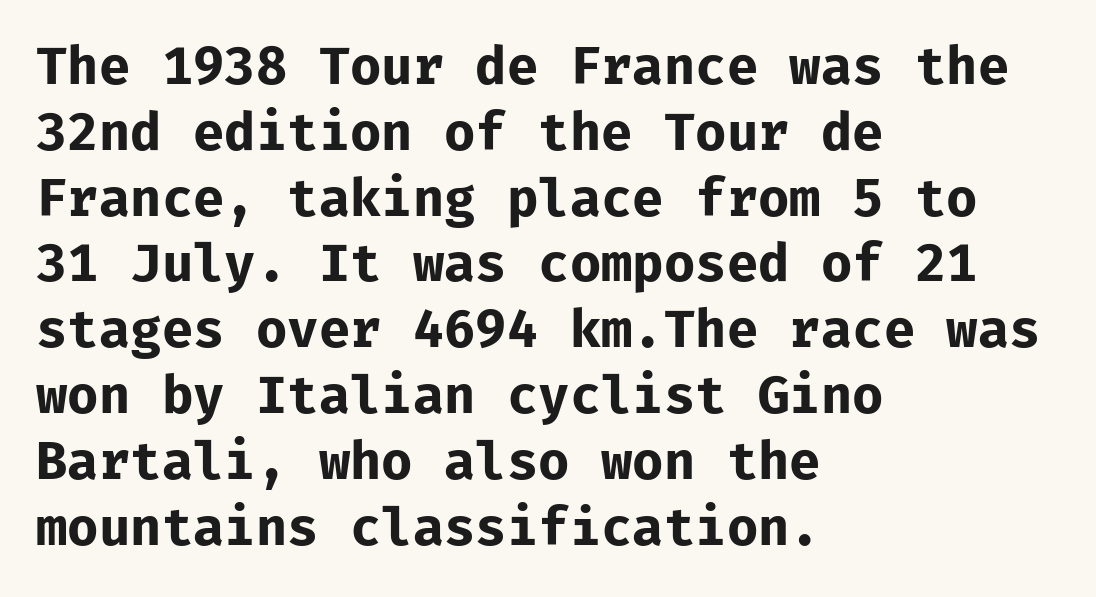
Q: Is the text bold? A: Yes.
Q: Is the text italic (slanted)? A: No, it is upright.
Q: Is the typeface a serif or a sans-serif typeface? A: Sans-serif.
Q: Is the text underlined? A: No.
Q: How is the paragraph aligned? A: Left-aligned.
Q: Is the spacing between letters normal or unusually wide? A: Normal.
Q: Is the spacing between lines tight, normal or loose? A: Normal.
Q: Width (condensed, normal, or wide)? A: Normal.
Q: Stroke contrast? A: Low.
Q: x-height? A: Medium.
